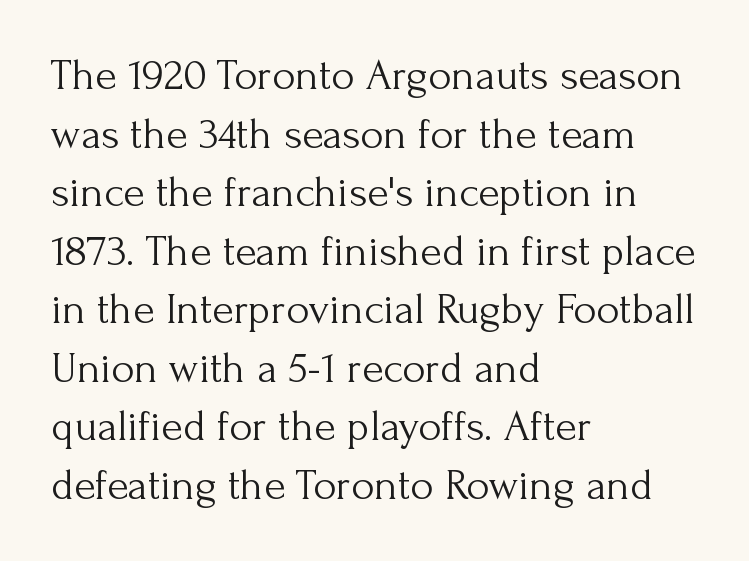
Q: Is the text bold? A: No.
Q: Is the text italic (slanted)? A: No, it is upright.
Q: Is the typeface a serif or a sans-serif typeface? A: Serif.
Q: Is the text underlined? A: No.
Q: How is the paragraph aligned? A: Left-aligned.
Q: Is the spacing between letters normal or unusually wide? A: Normal.
Q: Is the spacing between lines tight, normal or loose? A: Normal.
Q: Width (condensed, normal, or wide)? A: Normal.
Q: Stroke contrast? A: Medium.
Q: x-height? A: Small.
Q: Monospaced? A: No.
